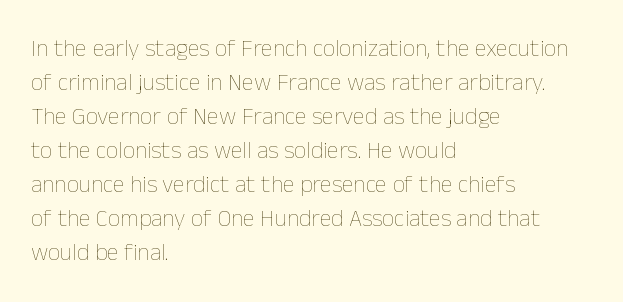
The image shows 24 px text type, upright; set left-aligned, normal line spacing (1.42x), normal letter spacing, not underlined.
